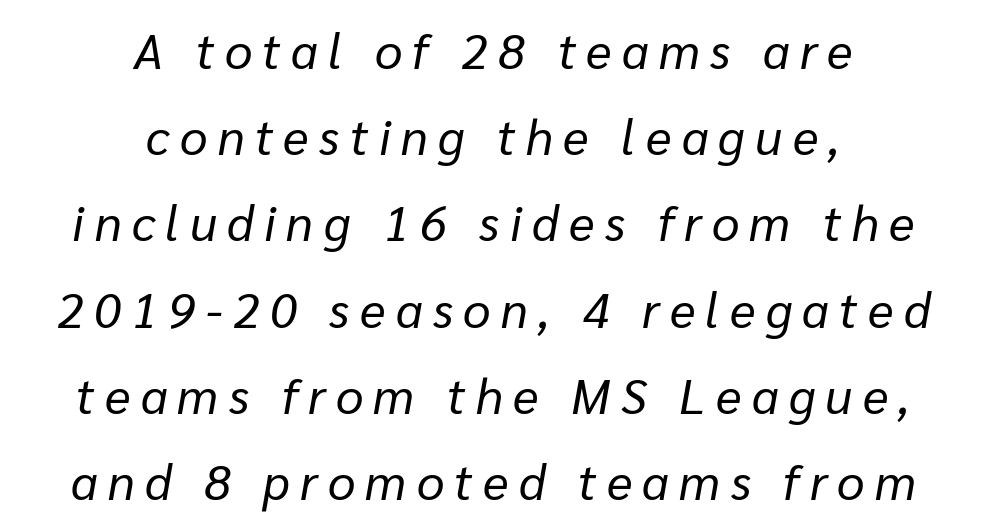
{"italic": "yes", "lean": "right", "slant_degrees": 10, "bold": "no", "weight": "regular", "width": "normal", "stroke_contrast": "low", "x_height": "medium", "monospaced": "no", "underline": "no", "align": "center", "line_spacing_ratio": 1.76, "letter_spacing": "wide", "letter_spacing_em": 0.21, "glyph_px": 49}
